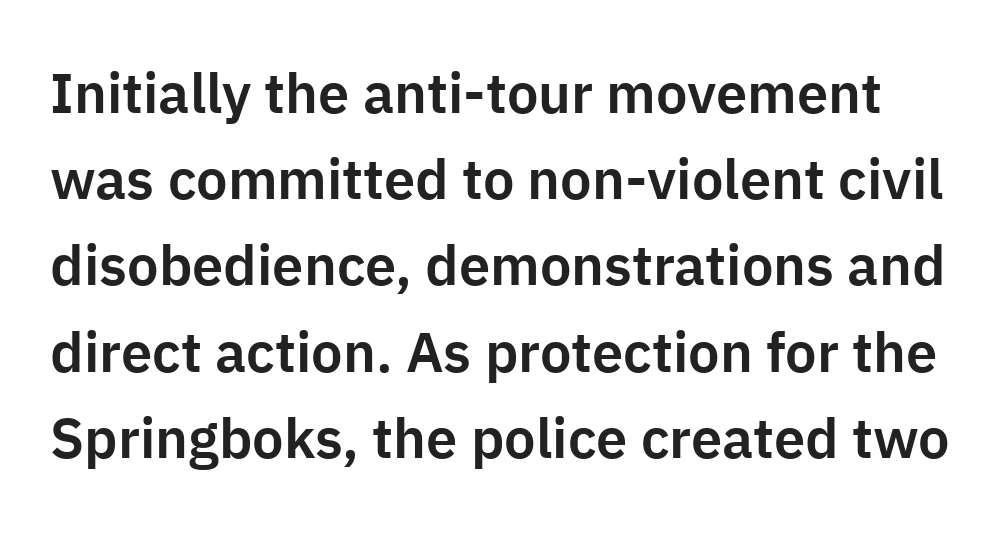
Q: Is the text italic (slanted)? A: No, it is upright.
Q: Is the typeface a serif or a sans-serif typeface? A: Sans-serif.
Q: Is the text underlined? A: No.
Q: Is the spacing between letters normal or unusually wide? A: Normal.
Q: Is the spacing between lines tight, normal or loose? A: Normal.
Q: Width (condensed, normal, or wide)? A: Normal.
Q: Stroke contrast? A: Low.
Q: x-height? A: Medium.
Q: Monospaced? A: No.
